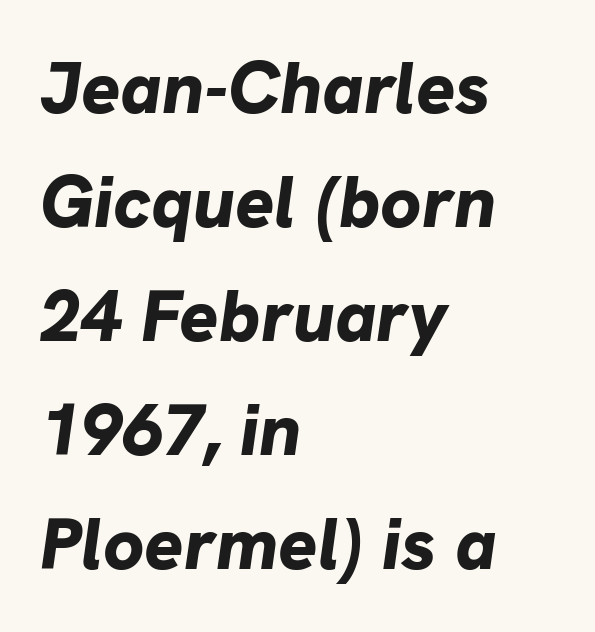
In terms of leading, this rendering sits right in the middle. Visually the block forms a straight wall on the left and a jagged coastline on the right. The specimen reads as italic at a glance. Just letters on the line, the space beneath them empty.
